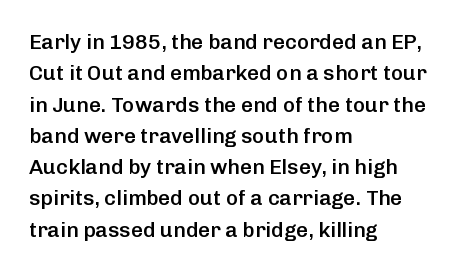
Emphasis by weight is partial: semibold. A typesetter would call this leading conventional body-copy spacing. The rendering keeps characters at their native spacing. This is roman type, the default non-slanted kind. Compared with a centered layout, this one pins lines to the left instead.
